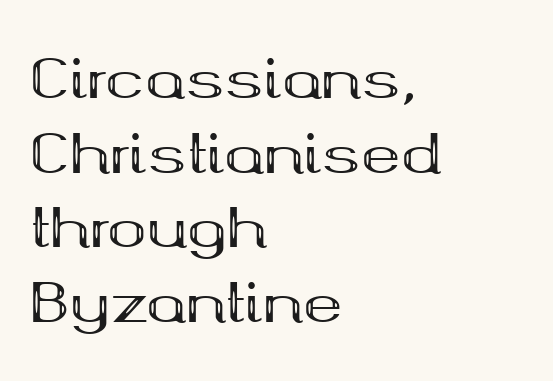
The image shows 53 px bold, wide serif type, upright; set left-aligned, normal line spacing (1.41x), normal letter spacing, not underlined; medium stroke contrast and a medium x-height.
